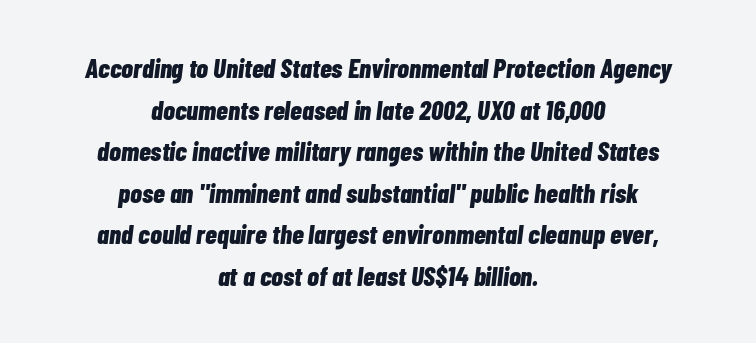
Q: Is the text bold? A: Yes.
Q: Is the text italic (slanted)? A: Yes, it leans right by about 7 degrees.
Q: Is the text underlined? A: No.
Q: How is the paragraph aligned? A: Centered.
Q: Is the spacing between letters normal or unusually wide? A: Normal.
Q: Is the spacing between lines tight, normal or loose? A: Normal.
